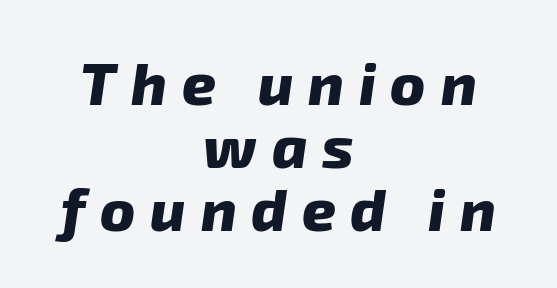
Q: Is the text bold? A: Yes.
Q: Is the typeface a serif or a sans-serif typeface? A: Sans-serif.
Q: Is the text underlined? A: No.
Q: How is the paragraph aligned? A: Centered.
Q: Is the spacing between letters normal or unusually wide? A: Unusually wide.
Q: Is the spacing between lines tight, normal or loose? A: Tight.
Q: Width (condensed, normal, or wide)? A: Normal.
Q: Stroke contrast? A: Low.
Q: x-height? A: Medium.
Q: Monospaced? A: No.
